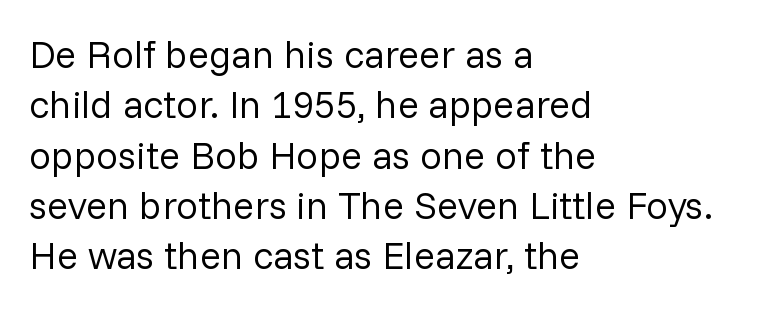
Serif or sans? Sans — the stroke terminals are bare. Reading down the column, the eye jumps a familiar distance to each next line. Does extra space separate the letters? No, they use regular spacing. Counters stay open thanks to moderate or lighter strokes. This sample is left-justified, so line endings fall wherever the words run out.
